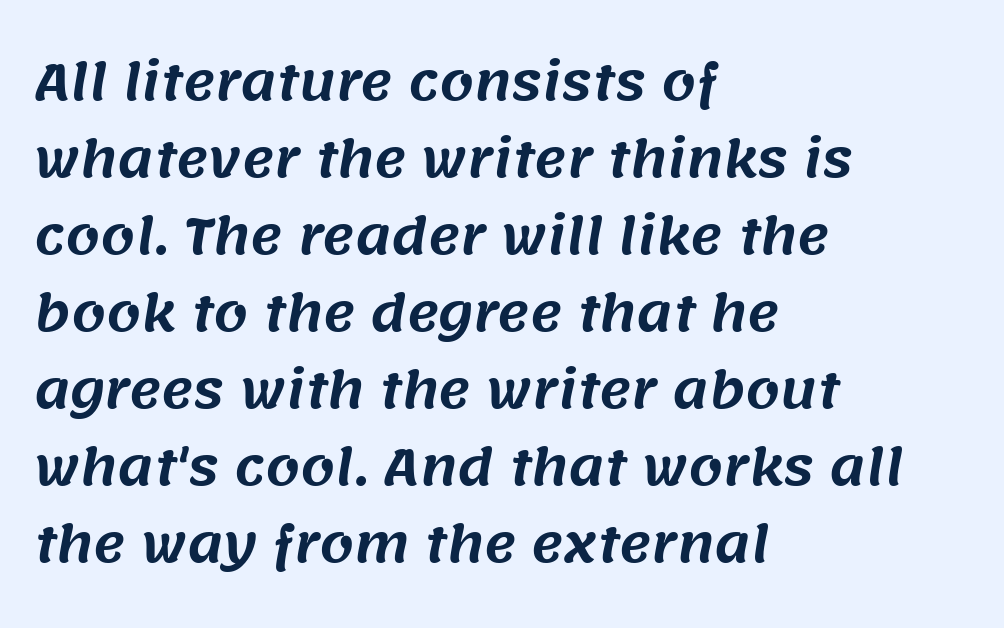
The image shows 49 px sans-serif type; set left-aligned, normal line spacing (1.57x), normal letter spacing, not underlined; medium stroke contrast and a large x-height.
